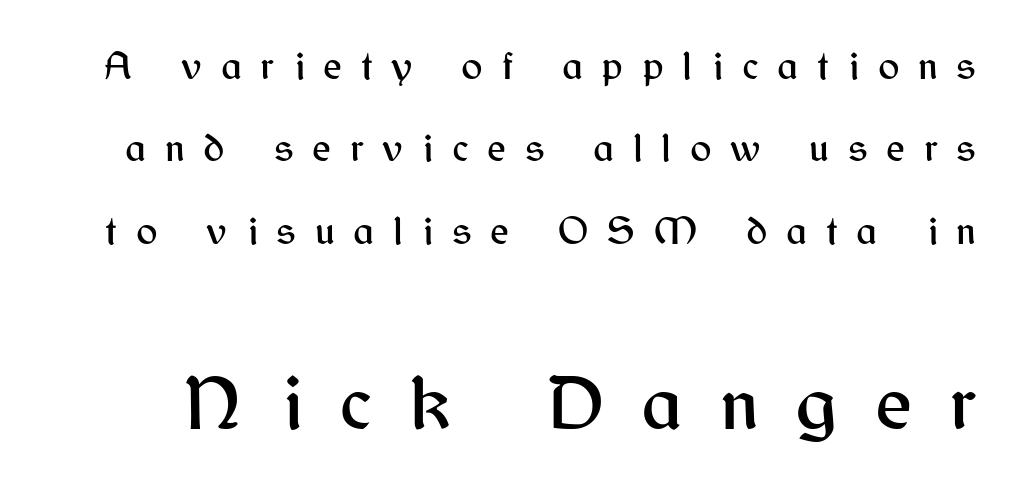
Descenders are the only things crossing below the line. Characters follow at a spacing far wider than the type designer built in. I'd call this a sans setting — the letters go barefoot. Posture: straight, roman, zero tilt. Two sizes are in play, and the larger belongs to the second block. Notice the wide empty band between every row — that's loose leading.
